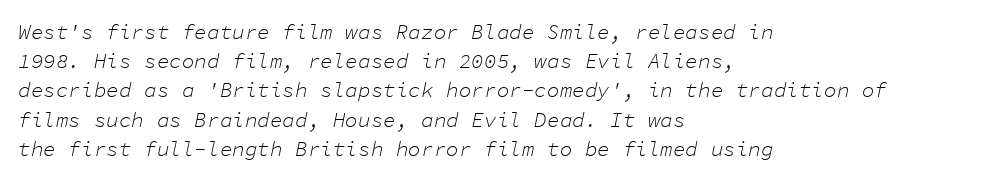
The image shows 21 px text type, italic (leaning right); set left-aligned, normal line spacing (1.39x), normal letter spacing, not underlined.
